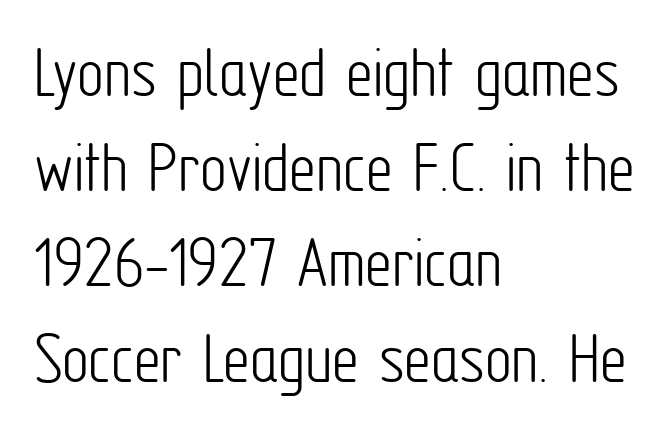
The image shows 75 px light, condensed sans-serif type, upright; set left-aligned, normal line spacing (1.27x), normal letter spacing, not underlined; low stroke contrast and a medium x-height.
